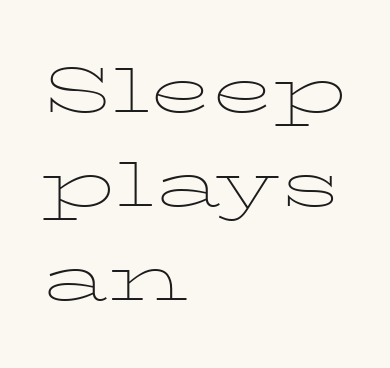
{"serif": "yes", "italic": "no", "bold": "no", "weight": "thin", "width": "wide", "stroke_contrast": "low", "x_height": "medium", "monospaced": "no", "underline": "no", "align": "left", "line_spacing": "normal", "line_spacing_ratio": 1.49, "letter_spacing": "normal", "letter_spacing_em": 0.0, "glyph_px": 63}
